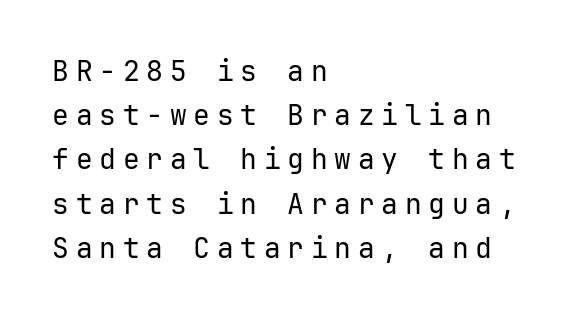
{"serif": "no", "italic": "no", "bold": "no", "weight": "regular", "width": "normal", "stroke_contrast": "low", "x_height": "medium", "monospaced": "yes", "underline": "no", "align": "left", "line_spacing": "normal", "line_spacing_ratio": 1.58, "letter_spacing": "wide", "letter_spacing_em": 0.24, "glyph_px": 28}
